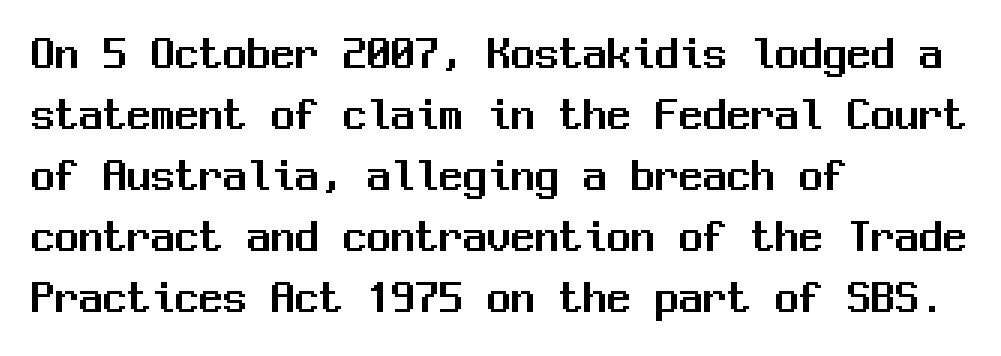
{"serif": "no", "italic": "no", "width": "normal", "stroke_contrast": "medium", "x_height": "medium", "monospaced": "yes", "underline": "no", "align": "left", "line_spacing": "normal", "line_spacing_ratio": 1.27, "letter_spacing": "normal", "letter_spacing_em": 0.0, "glyph_px": 48}
